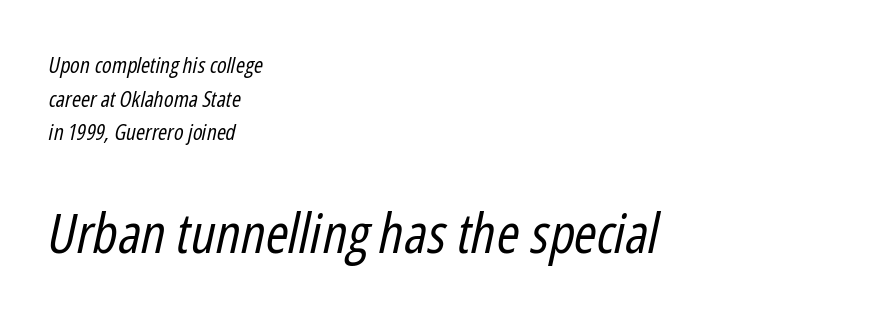
Q: Is the text bold? A: No.
Q: Is the text italic (slanted)? A: Yes, it leans right by about 12 degrees.
Q: Is the text underlined? A: No.
Q: How is the paragraph aligned? A: Left-aligned.
Q: Is the spacing between letters normal or unusually wide? A: Normal.
Q: Is the spacing between lines tight, normal or loose? A: Normal.
Q: Which block of text is set in a larger size, the first (top) or the second (bottom)? A: The second (bottom) one.
Q: Width (condensed, normal, or wide)? A: Condensed.
Q: Stroke contrast? A: Low.
Q: x-height? A: Medium.
Q: Monospaced? A: No.
